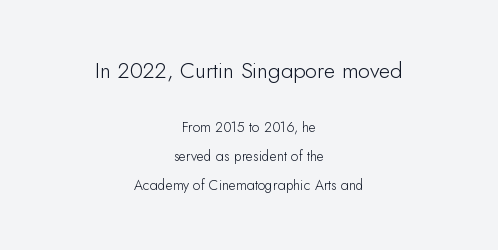
Q: Is the text bold? A: No.
Q: Is the text italic (slanted)? A: No, it is upright.
Q: Is the text underlined? A: No.
Q: How is the paragraph aligned? A: Centered.
Q: Is the spacing between letters normal or unusually wide? A: Normal.
Q: Is the spacing between lines tight, normal or loose? A: Loose.
Q: Which block of text is set in a larger size, the first (top) or the second (bottom)? A: The first (top) one.
